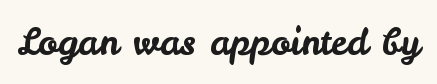
The face used here is proportionally spaced, like ordinary book or web type. Between one letter and the next there's only the usual sliver of space. The glyphs are unaccompanied by any horizontal stroke below them. Observe the absence of serifs on each vertical stroke in this sample.
